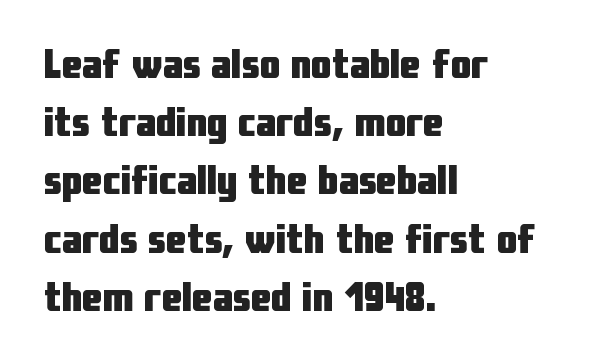
Q: Is the text bold? A: Yes.
Q: Is the text italic (slanted)? A: No, it is upright.
Q: Is the typeface a serif or a sans-serif typeface? A: Sans-serif.
Q: Is the text underlined? A: No.
Q: How is the paragraph aligned? A: Left-aligned.
Q: Is the spacing between letters normal or unusually wide? A: Normal.
Q: Is the spacing between lines tight, normal or loose? A: Normal.
Q: Width (condensed, normal, or wide)? A: Condensed.
Q: Stroke contrast? A: Low.
Q: x-height? A: Medium.
Q: Monospaced? A: No.
